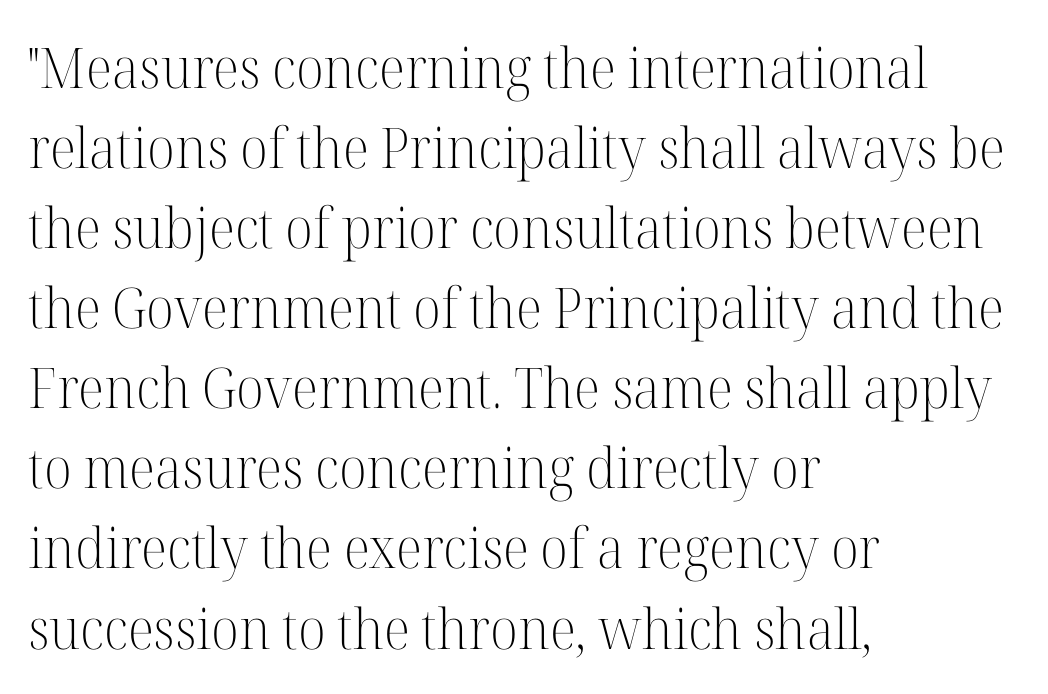
The image shows 56 px light serif type, upright; set left-aligned, normal line spacing (1.43x), normal letter spacing, not underlined; high stroke contrast and a medium x-height.
